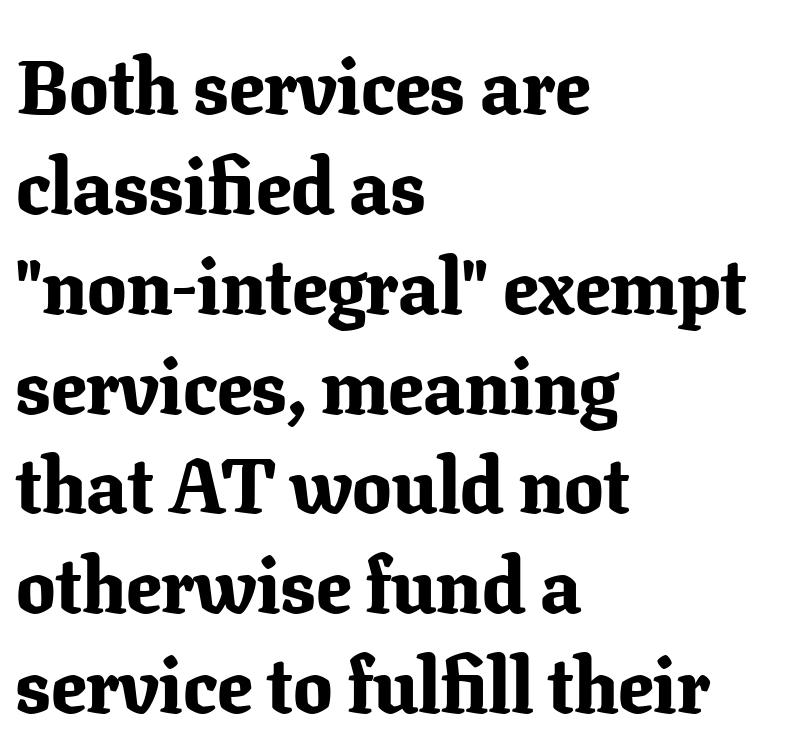
Quick note: interline space is typical. I'd describe the lettering as bold — thick and assertive. Horizontally, the lines are justified to the leading edge only. These lines are rendered in a variable-pitch font.
